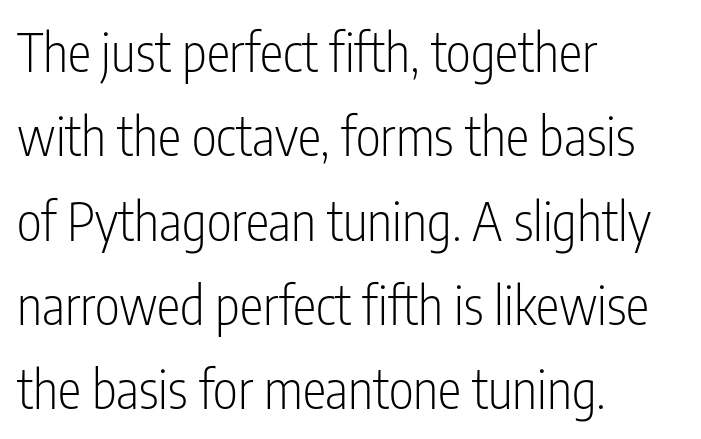
The image shows 53 px light, condensed sans-serif type, upright; set left-aligned, normal line spacing (1.59x), normal letter spacing, not underlined; low stroke contrast and a medium x-height.
